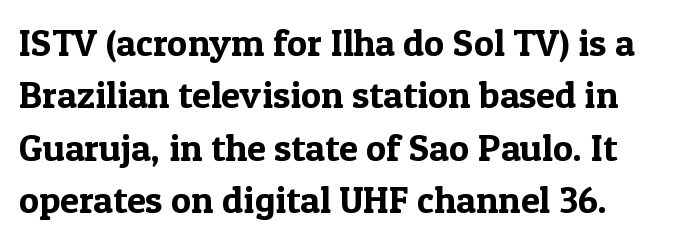
The image shows 38 px serif type, upright; set normal line spacing (1.38x), normal letter spacing, not underlined; a medium x-height.
